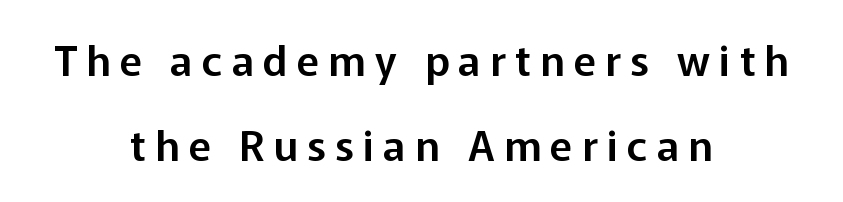
{"serif": "no", "italic": "no", "width": "normal", "stroke_contrast": "low", "x_height": "medium", "monospaced": "no", "underline": "no", "align": "center", "line_spacing": "loose", "line_spacing_ratio": 2.03, "letter_spacing": "wide", "letter_spacing_em": 0.22, "glyph_px": 42}
